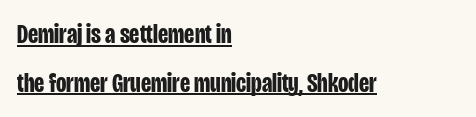
Q: Is the text bold? A: Yes.
Q: Is the text italic (slanted)? A: No, it is upright.
Q: Is the text underlined? A: Yes.
Q: How is the paragraph aligned? A: Left-aligned.
Q: Is the spacing between letters normal or unusually wide? A: Normal.
